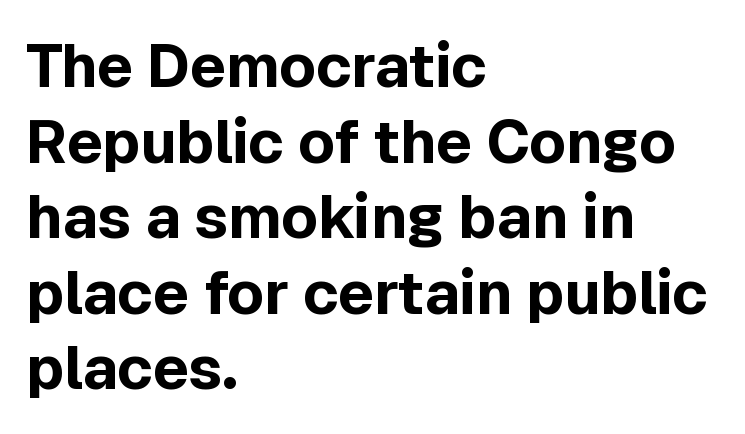
Letters rest on an invisible, unmarked baseline. This sample has the flowing, uneven cadence of proportional lettering. These lines stack with their left ends in a neat column. When letters stand straight like this, we call the style roman or upright. You'd pick this weight for a headline — it's a proper bold. The typeface chosen for these lines omits serifs.
